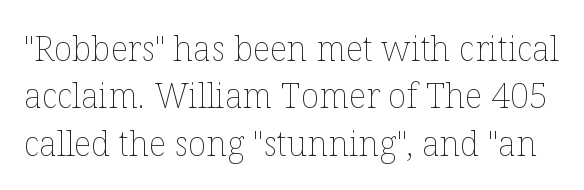
Bare-footed words on every line. Posture: straight, roman, zero tilt. Regular leading. Think of a printed novel: that variable character pitch is what you see here. Stroke mass is kept to a normal reading level or below. Default kerning and tracking; the words read as compact shapes.
